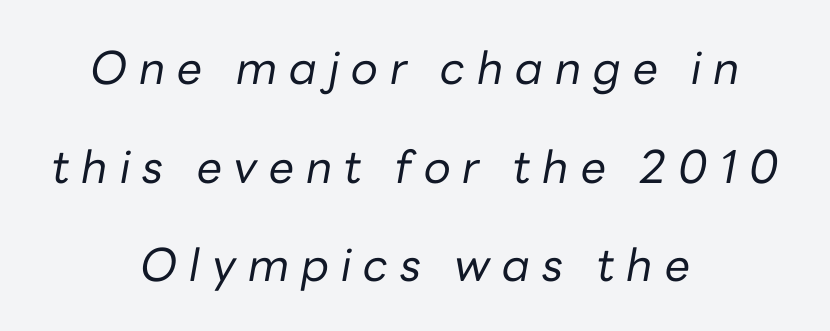
The string is rendered with underlining switched off. Varying glyph widths throughout — classic text-font behaviour. The paragraph shown floats in the horizontal middle. The lettering tilts uniformly, giving the passage an italic look. Is the stroke heavy? The answer is a plain regular-or-lighter.
